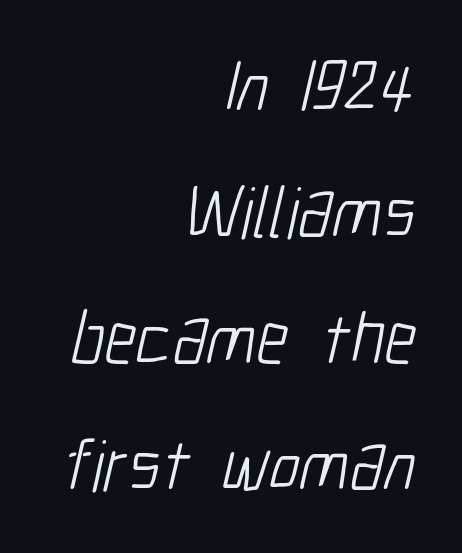
Clear beneath every line of the passage. Looks like regular typesetting: each glyph gets only the width it needs. No chunkiness to these letters — they're not bold. The paragraph has a hard right edge and a soft left edge. Serif or sans? Sans — the stroke terminals are bare. The passage shown has conventional tracking throughout.
